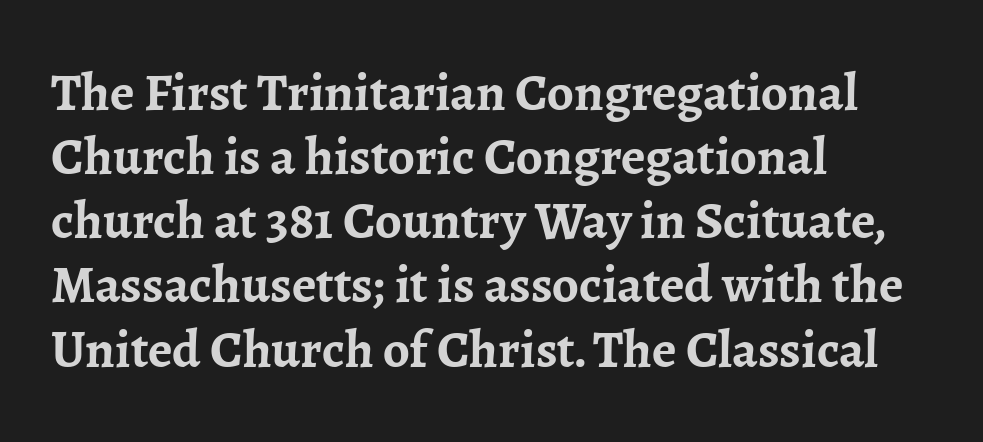
Q: Is the text bold? A: Yes.
Q: Is the text italic (slanted)? A: No, it is upright.
Q: Is the typeface a serif or a sans-serif typeface? A: Serif.
Q: Is the text underlined? A: No.
Q: How is the paragraph aligned? A: Left-aligned.
Q: Is the spacing between letters normal or unusually wide? A: Normal.
Q: Width (condensed, normal, or wide)? A: Normal.
Q: Stroke contrast? A: Low.
Q: x-height? A: Medium.
Q: Monospaced? A: No.
